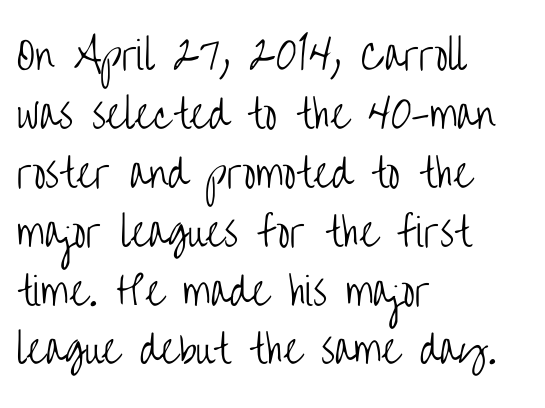
The image shows 38 px light, condensed sans-serif type, upright; set left-aligned, normal line spacing (1.55x), normal letter spacing, not underlined; low stroke contrast and a large x-height.
